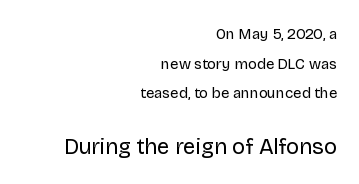
{"italic": "no", "bold": "no", "underline": "no", "align": "right", "line_spacing": "loose", "line_spacing_ratio": 1.98, "letter_spacing": "normal", "letter_spacing_em": 0.0, "larger_block": "second", "size_ratio": 1.47, "glyph_px": 22}
